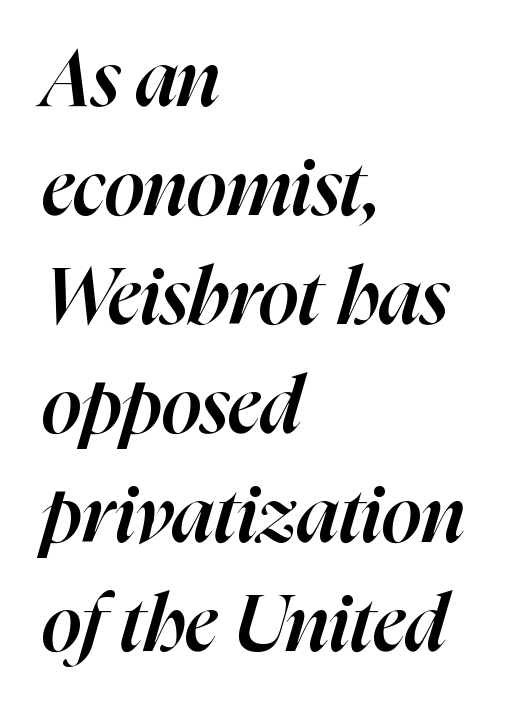
Q: Is the text bold? A: Semi-bold.
Q: Is the text italic (slanted)? A: Yes, it leans right by about 16 degrees.
Q: Is the text underlined? A: No.
Q: How is the paragraph aligned? A: Left-aligned.
Q: Is the spacing between letters normal or unusually wide? A: Normal.
Q: Is the spacing between lines tight, normal or loose? A: Normal.
Q: Width (condensed, normal, or wide)? A: Normal.
Q: Stroke contrast? A: High.
Q: x-height? A: Medium.
Q: Monospaced? A: No.
